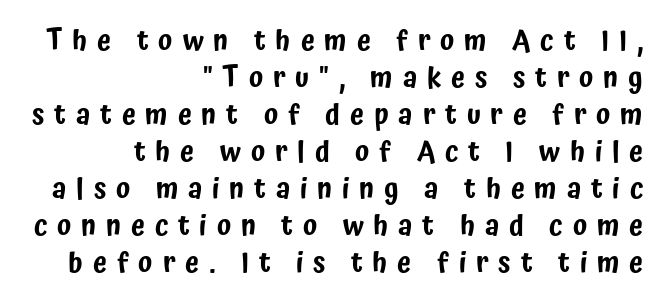
The image shows 28 px condensed sans-serif type, upright; set right-aligned, normal line spacing (1.32x), unusually wide letter spacing (+0.35 em), not underlined; low stroke contrast and a medium x-height.
